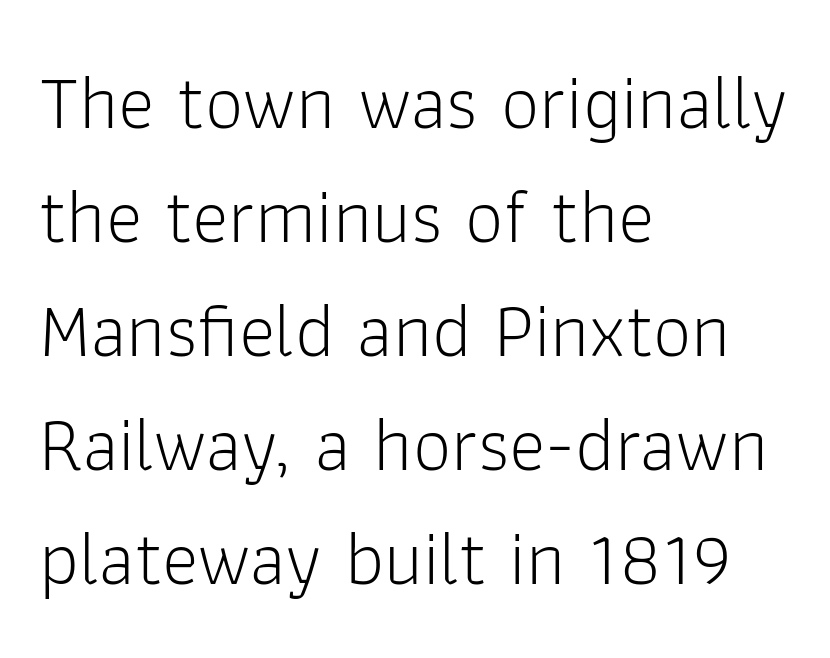
Q: Is the text bold? A: No.
Q: Is the text italic (slanted)? A: No, it is upright.
Q: Is the typeface a serif or a sans-serif typeface? A: Sans-serif.
Q: Is the text underlined? A: No.
Q: How is the paragraph aligned? A: Left-aligned.
Q: Is the spacing between letters normal or unusually wide? A: Normal.
Q: Is the spacing between lines tight, normal or loose? A: Normal.
Q: Width (condensed, normal, or wide)? A: Normal.
Q: Stroke contrast? A: Low.
Q: x-height? A: Medium.
Q: Monospaced? A: No.
